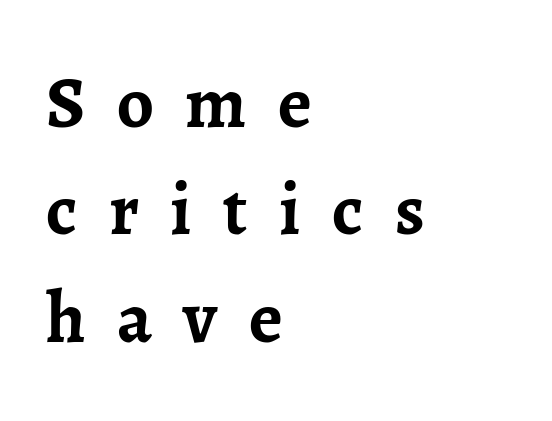
{"serif": "yes", "italic": "no", "bold": "yes", "weight": "semibold", "width": "normal", "stroke_contrast": "low", "x_height": "medium", "monospaced": "no", "underline": "no", "align": "left", "line_spacing": "normal", "line_spacing_ratio": 1.47, "letter_spacing": "wide", "letter_spacing_em": 0.43, "glyph_px": 73}
